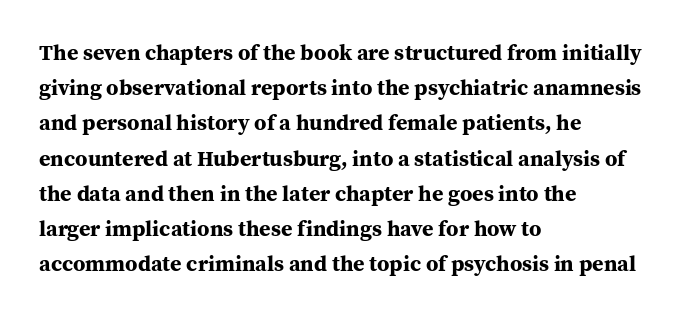
{"italic": "no", "bold": "yes", "underline": "no", "align": "left", "line_spacing": "normal", "line_spacing_ratio": 1.6, "letter_spacing": "normal", "letter_spacing_em": 0.0, "glyph_px": 22}
